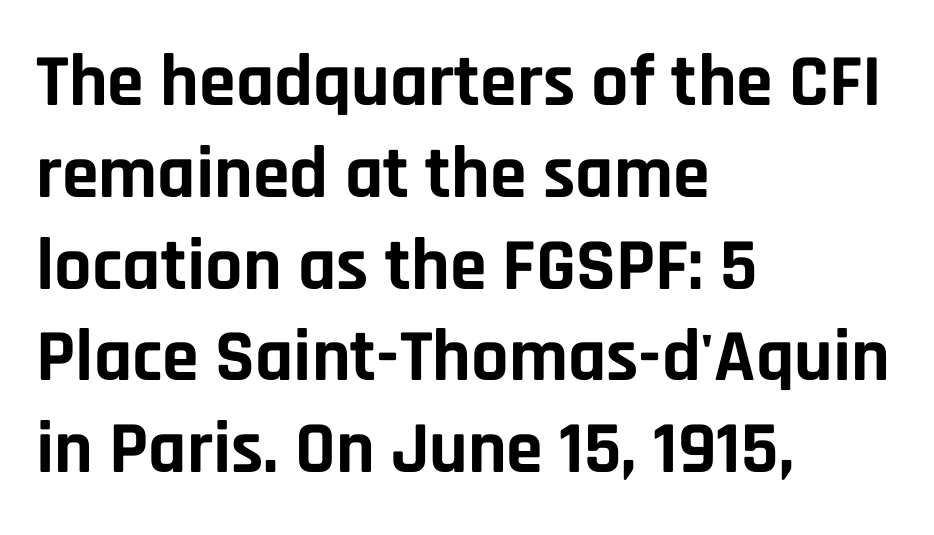
{"serif": "no", "italic": "no", "bold": "yes", "weight": "bold", "width": "normal", "stroke_contrast": "low", "x_height": "large", "monospaced": "no", "underline": "no", "align": "left", "line_spacing_ratio": 1.24, "letter_spacing": "normal", "letter_spacing_em": 0.0, "glyph_px": 74}
